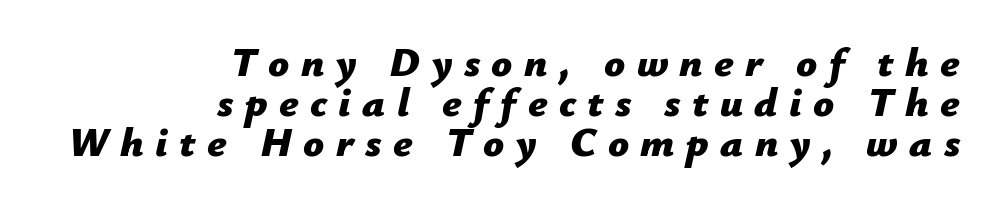
Q: Is the text bold? A: Yes.
Q: Is the text italic (slanted)? A: Yes, it leans right by about 12 degrees.
Q: Is the text underlined? A: No.
Q: How is the paragraph aligned? A: Right-aligned.
Q: Is the spacing between letters normal or unusually wide? A: Unusually wide.
Q: Is the spacing between lines tight, normal or loose? A: Tight.
Q: Width (condensed, normal, or wide)? A: Normal.
Q: Stroke contrast? A: Low.
Q: x-height? A: Medium.
Q: Monospaced? A: No.
